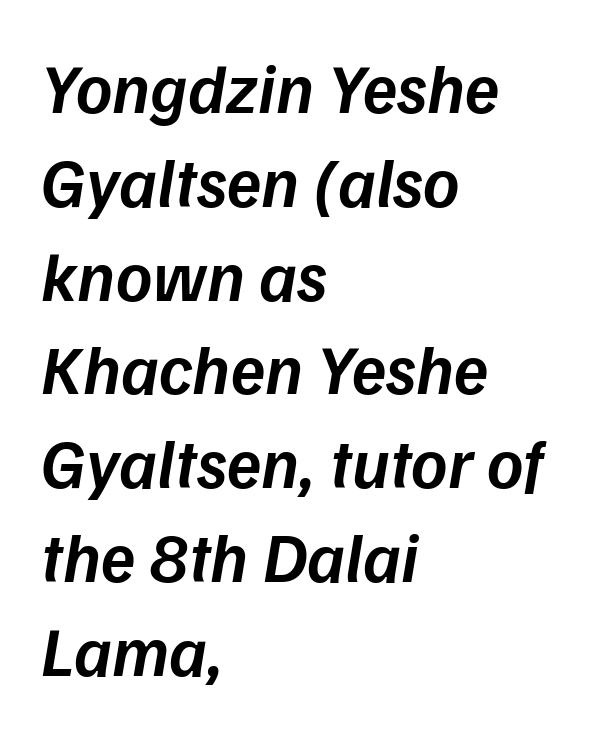
{"italic": "yes", "lean": "right", "slant_degrees": 9, "bold": "semi", "weight": "semibold", "width": "normal", "stroke_contrast": "low", "x_height": "medium", "monospaced": "no", "underline": "no", "align": "left", "line_spacing": "normal", "line_spacing_ratio": 1.34, "letter_spacing": "normal", "letter_spacing_em": 0.0, "glyph_px": 70}
